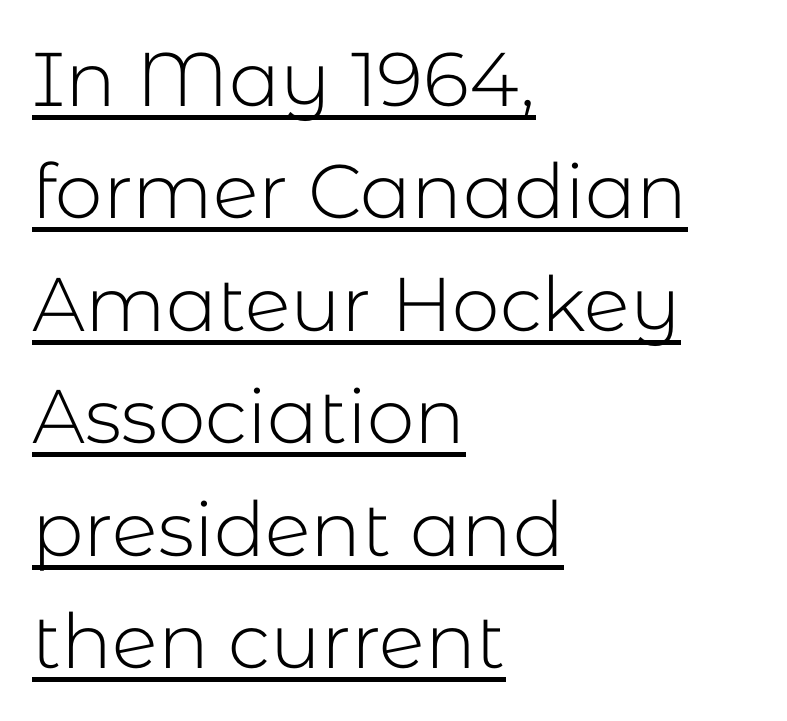
Q: Is the text bold? A: No.
Q: Is the text italic (slanted)? A: No, it is upright.
Q: Is the typeface a serif or a sans-serif typeface? A: Sans-serif.
Q: Is the text underlined? A: Yes.
Q: How is the paragraph aligned? A: Left-aligned.
Q: Is the spacing between letters normal or unusually wide? A: Normal.
Q: Is the spacing between lines tight, normal or loose? A: Normal.
Q: Width (condensed, normal, or wide)? A: Normal.
Q: Stroke contrast? A: Low.
Q: x-height? A: Medium.
Q: Monospaced? A: No.
